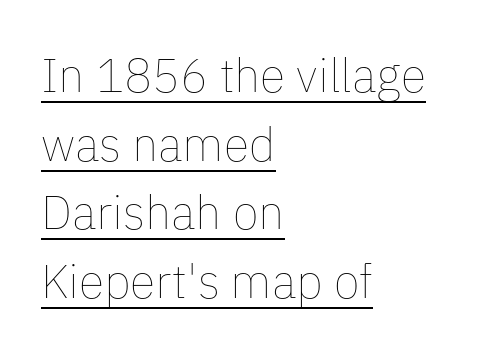
Q: Is the text bold? A: No.
Q: Is the text italic (slanted)? A: No, it is upright.
Q: Is the text underlined? A: Yes.
Q: How is the paragraph aligned? A: Left-aligned.
Q: Is the spacing between letters normal or unusually wide? A: Normal.
Q: Is the spacing between lines tight, normal or loose? A: Normal.
Q: Width (condensed, normal, or wide)? A: Normal.
Q: Stroke contrast? A: Low.
Q: x-height? A: Medium.
Q: Monospaced? A: No.
